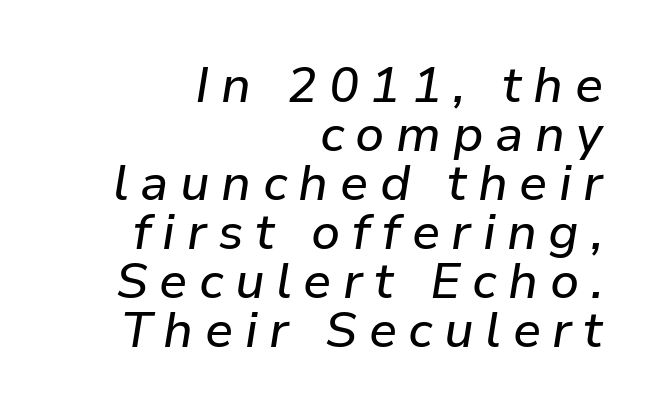
{"italic": "yes", "lean": "right", "slant_degrees": 9, "width": "normal", "stroke_contrast": "low", "x_height": "medium", "monospaced": "no", "underline": "no", "align": "right", "line_spacing": "tight", "line_spacing_ratio": 0.98, "letter_spacing": "wide", "letter_spacing_em": 0.23, "glyph_px": 50}
